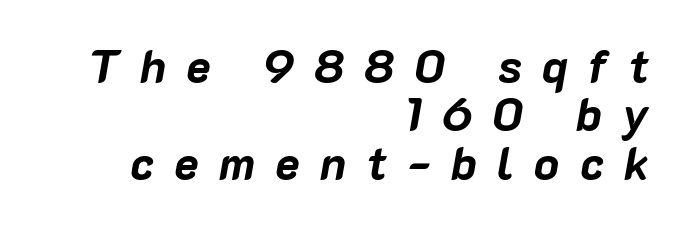
Notice how descenders almost collide with the ascenders below — that's tight leading. This is oblique type, the kind used for emphasis or titles. Honestly, there is no underline to notice here at all. The typesetting leans heavy: a genuine bold. Is the block centered? No — it sits flush against the right margin. Display-style spreading of the glyphs; the letterfit is very open.
